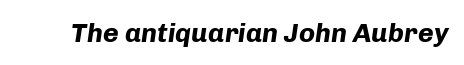
Notice how the stems are inclined rather than vertical — that's the hallmark of italics. Anything drawn beneath the words? Only blank space. The line texture is even and compact thanks to regular tracking. Students, this is bold: see how much ink each stroke carries.
